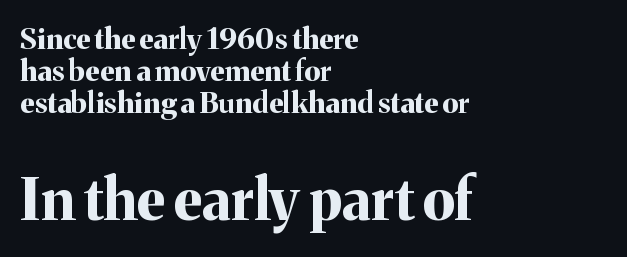
Here the glyphs are tracked normally, forming tight word shapes. Stroke thickness is high; the sample reads as a true bold. Compared with a centered layout, this one pins lines to the left instead. Posture: straight, roman, zero tilt.
